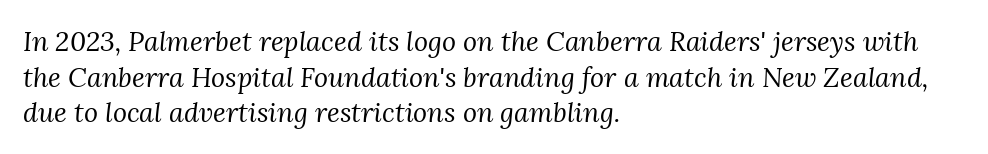
{"italic": "yes", "lean": "right", "slant_degrees": 3, "bold": "no", "underline": "no", "align": "left", "line_spacing": "normal", "line_spacing_ratio": 1.32, "letter_spacing": "normal", "letter_spacing_em": 0.0, "glyph_px": 27}
